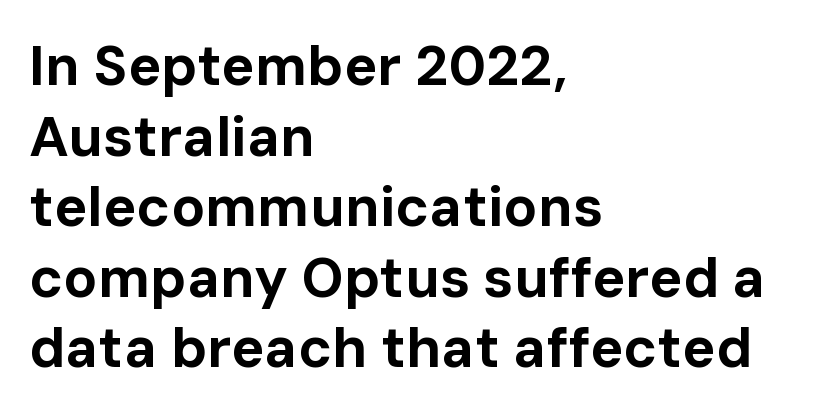
How would I describe the line gaps? Plain and ordinary. Letters rest on an invisible, unmarked baseline. Spacing between characters is what you'd get straight out of the box. Layout note: lines flush left. What kind of face is this? One without serifs — a sans.
